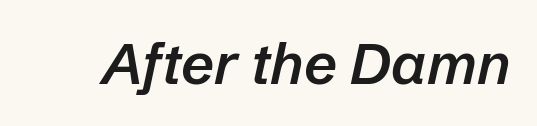
Rendered with sloped, italic letterforms. The face used here is rendered with its standard letterfit. This is moderately heavy type, rendered in semibold. Looks like regular typesetting: each glyph gets only the width it needs.
